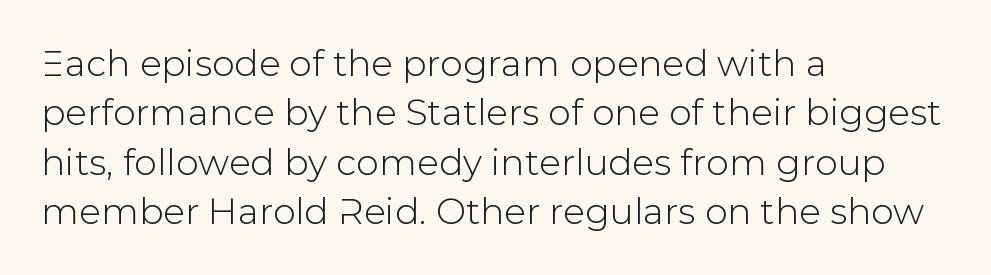
Observe the ordinary spacing: letters are neighbours, not strangers. Look at the bottom of the vertical strokes: they stop flat, with no serifs. You could not count columns in this text — the font is proportionally spaced. Interline gaps are of average width in this sample. Horizontally, the lines are justified to the leading edge only. The specimen reads as upright at a glance.
